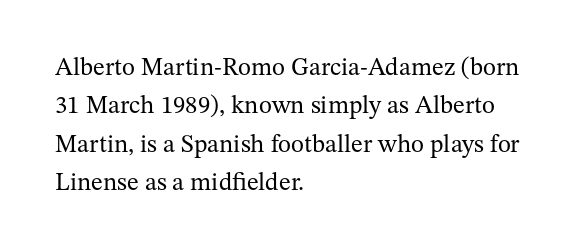
This sample uses an upright cut, with every glyph sitting square on the baseline. The string is rendered with underlining switched off. Tracking value appears to be zero — textbook default spacing. The lines in this sample share a left origin and differ only in where they stop. Vertical spacing — default.
